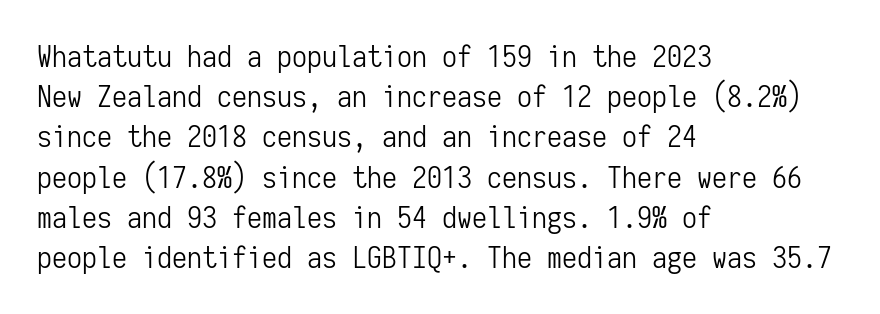
Q: Is the text bold? A: No.
Q: Is the text italic (slanted)? A: No, it is upright.
Q: Is the typeface a serif or a sans-serif typeface? A: Sans-serif.
Q: Is the text underlined? A: No.
Q: How is the paragraph aligned? A: Left-aligned.
Q: Is the spacing between letters normal or unusually wide? A: Normal.
Q: Is the spacing between lines tight, normal or loose? A: Normal.
Q: Width (condensed, normal, or wide)? A: Condensed.
Q: Stroke contrast? A: Low.
Q: x-height? A: Medium.
Q: Monospaced? A: Yes.
